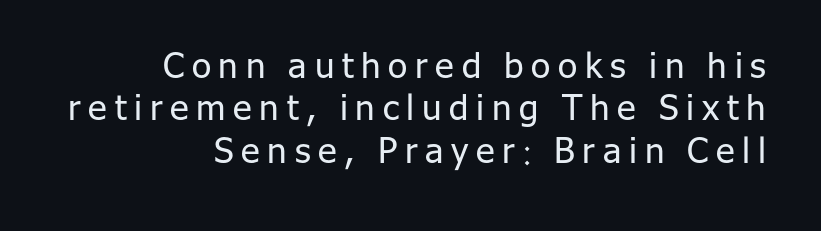
Is this a fixed-width face? No — the glyphs have proportional, varying widths. The passage shown is typeset with a sans-serif family. The axis of the letterforms is exactly vertical. Visually the block forms a straight wall on the right and a jagged coastline on the left. Caption: face not bold, strokes unweighted. The passage shown is not underscored anywhere.
